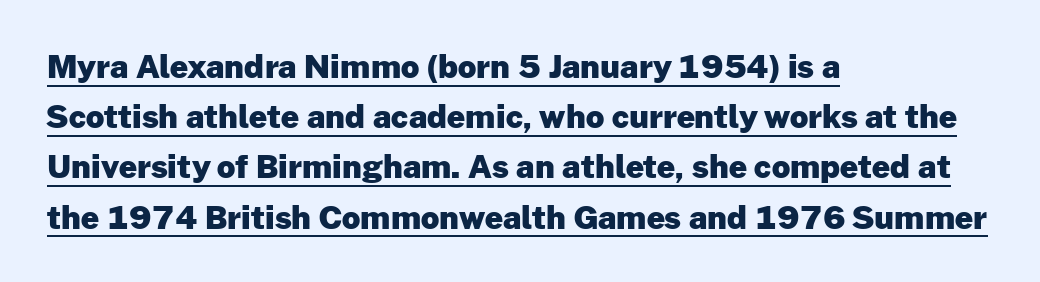
The image shows 32 px heavy sans-serif type, upright; set left-aligned, normal line spacing (1.57x), normal letter spacing, underlined; low stroke contrast and a medium x-height.
